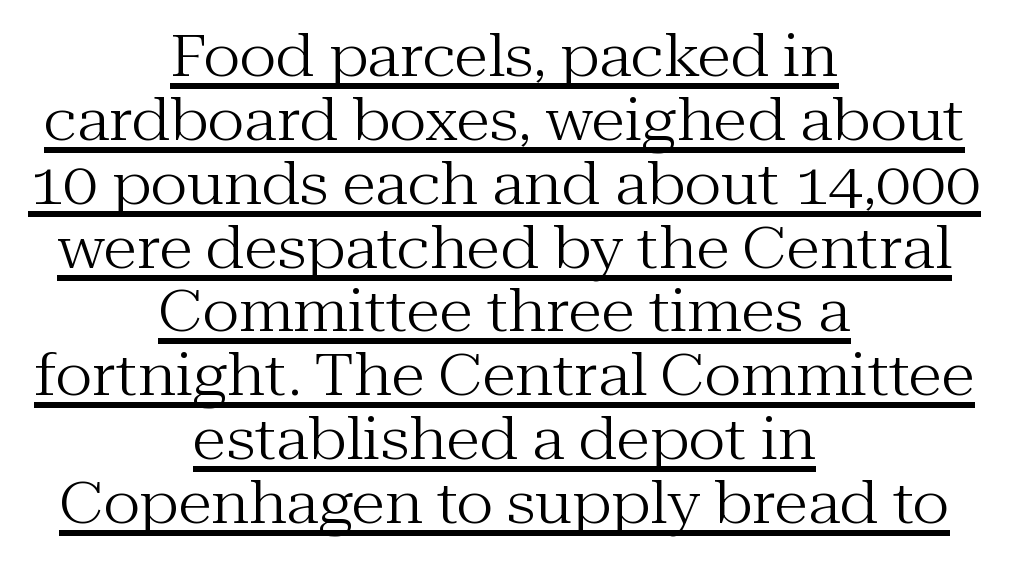
The image shows 56 px regular-weight serif type, upright; set centered, tight line spacing (1.14x), normal letter spacing, underlined; medium stroke contrast and a medium x-height.
